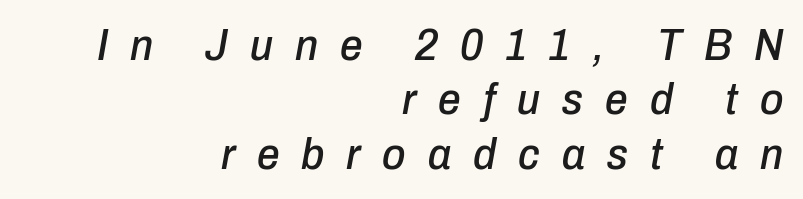
This sample is right-justified, so line beginnings fall wherever the words allow. Only glyphs here, with clear space below each row. Posture: slanted. Proportional: the letters do not fall into vertical columns. Spacing between characters has been opened up far beyond the box default.
